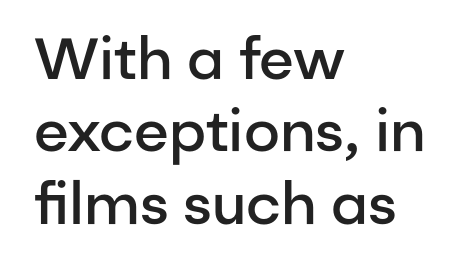
{"serif": "no", "italic": "no", "bold": "semi", "weight": "semibold", "width": "normal", "stroke_contrast": "low", "x_height": "medium", "monospaced": "no", "underline": "no", "align": "left", "line_spacing": "normal", "line_spacing_ratio": 1.25, "letter_spacing": "normal", "letter_spacing_em": 0.0, "glyph_px": 58}
